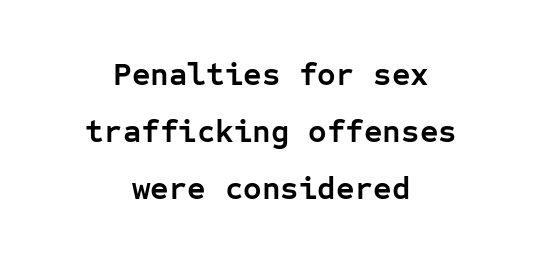
Q: Is the text bold? A: Yes.
Q: Is the text italic (slanted)? A: No, it is upright.
Q: Is the typeface a serif or a sans-serif typeface? A: Sans-serif.
Q: Is the text underlined? A: No.
Q: How is the paragraph aligned? A: Centered.
Q: Is the spacing between letters normal or unusually wide? A: Normal.
Q: Width (condensed, normal, or wide)? A: Normal.
Q: Stroke contrast? A: Low.
Q: x-height? A: Medium.
Q: Monospaced? A: Yes.
